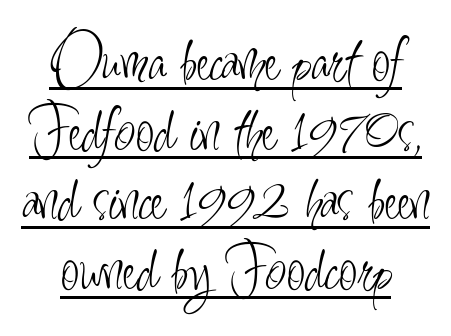
{"serif": "no", "bold": "no", "weight": "light", "width": "condensed", "stroke_contrast": "low", "x_height": "small", "monospaced": "no", "underline": "yes", "line_spacing": "tight", "line_spacing_ratio": 1.04, "letter_spacing": "normal", "letter_spacing_em": 0.0, "glyph_px": 67}
